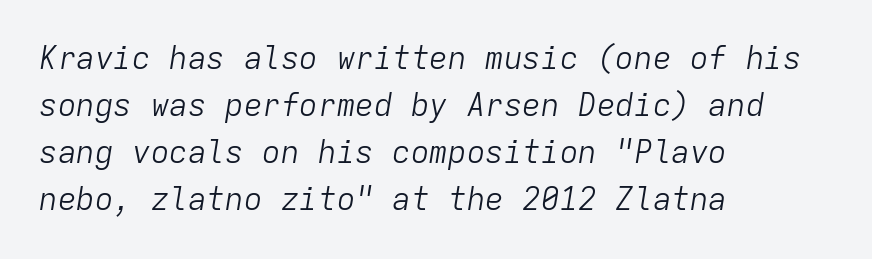
The image shows 31 px light type, italic (leaning right), monospaced; set left-aligned, normal line spacing (1.52x), normal letter spacing, not underlined; low stroke contrast and a medium x-height.
